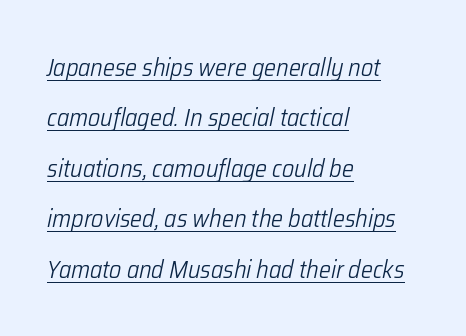
In designer terms, the underline attribute is active on this setting. Nothing heavy about these letters — not bold at all. Vertical spacing — loose. Left-aligned paragraph, ragged on the right.
